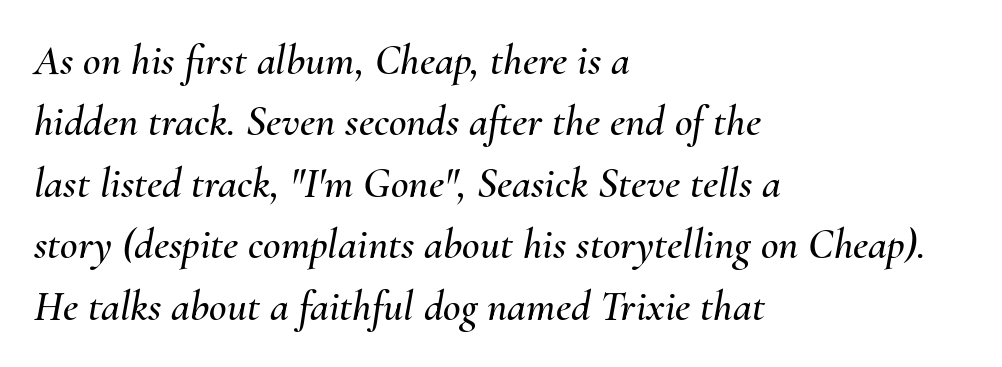
Q: Is the text italic (slanted)? A: Yes, it leans right by about 10 degrees.
Q: Is the text underlined? A: No.
Q: How is the paragraph aligned? A: Left-aligned.
Q: Is the spacing between letters normal or unusually wide? A: Normal.
Q: Is the spacing between lines tight, normal or loose? A: Normal.
Q: Width (condensed, normal, or wide)? A: Normal.
Q: Stroke contrast? A: Medium.
Q: x-height? A: Small.
Q: Monospaced? A: No.
